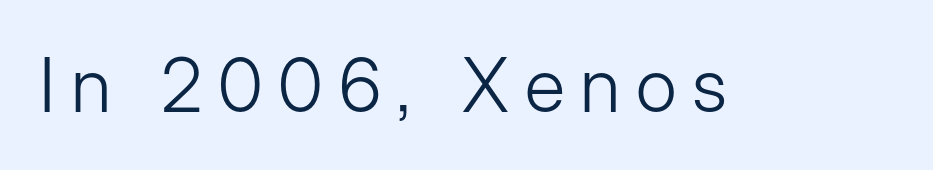
{"serif": "no", "italic": "no", "bold": "no", "weight": "light", "width": "normal", "stroke_contrast": "low", "x_height": "medium", "monospaced": "no", "underline": "no", "letter_spacing": "wide", "letter_spacing_em": 0.21, "glyph_px": 75}
